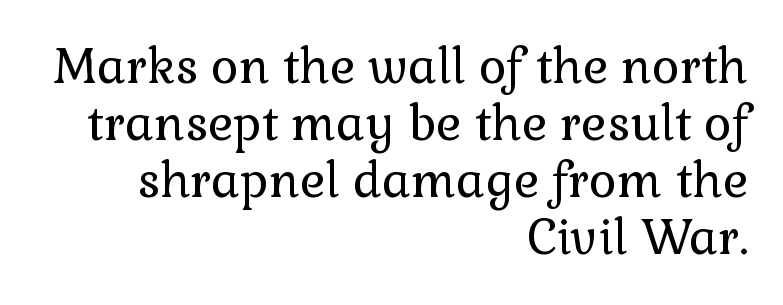
Each row of text sits above clean, open space. What kind of face is this? One with serifs. This is not heavy type; no bold has been used. The letterforms sit shoulder to shoulder at normal distance.
